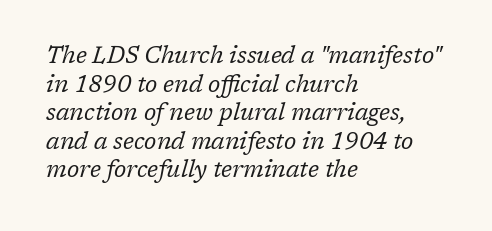
Observe the lean: these are italic letterforms. There is no visible air inserted between adjacent glyphs. Caption: face not bold, strokes unweighted. Typeset ragged right — the left edge is the straight one.
